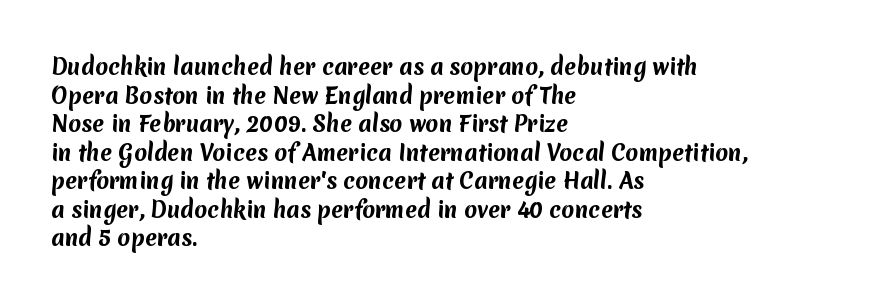
The image shows 21 px bold type; set left-aligned, normal line spacing (1.36x), normal letter spacing, not underlined.
